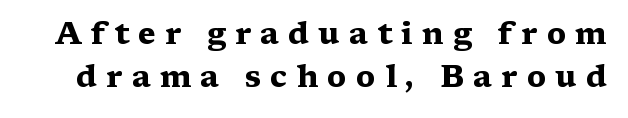
The image shows 31 px heavy, wide serif type, upright; set normal line spacing (1.39x), unusually wide letter spacing (+0.29 em), not underlined; medium stroke contrast and a medium x-height.
